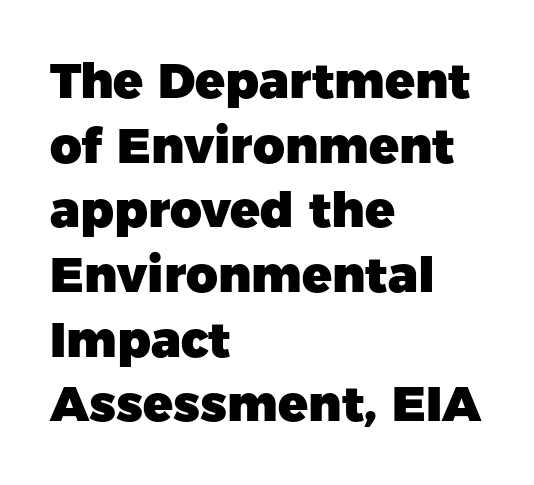
{"serif": "no", "italic": "no", "bold": "yes", "weight": "heavy", "width": "normal", "stroke_contrast": "low", "x_height": "medium", "monospaced": "no", "underline": "no", "align": "left", "line_spacing": "normal", "line_spacing_ratio": 1.32, "letter_spacing": "normal", "letter_spacing_em": 0.0, "glyph_px": 49}
